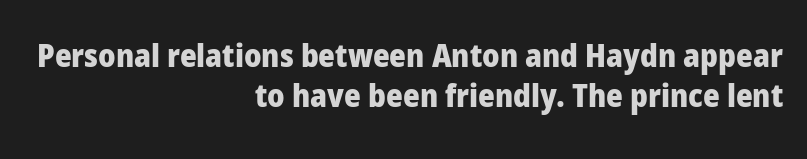
Q: Is the text bold? A: Yes.
Q: Is the text italic (slanted)? A: No, it is upright.
Q: Is the typeface a serif or a sans-serif typeface? A: Sans-serif.
Q: Is the text underlined? A: No.
Q: How is the paragraph aligned? A: Right-aligned.
Q: Is the spacing between letters normal or unusually wide? A: Normal.
Q: Width (condensed, normal, or wide)? A: Normal.
Q: Stroke contrast? A: Low.
Q: x-height? A: Medium.
Q: Monospaced? A: No.
